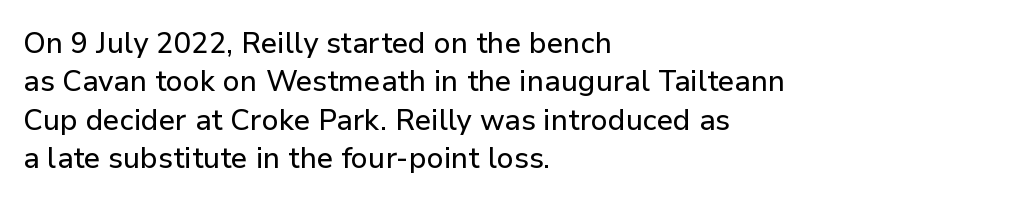
{"serif": "no", "italic": "no", "width": "normal", "stroke_contrast": "low", "x_height": "medium", "monospaced": "no", "underline": "no", "align": "left", "line_spacing": "normal", "line_spacing_ratio": 1.32, "letter_spacing": "normal", "letter_spacing_em": 0.0, "glyph_px": 29}
